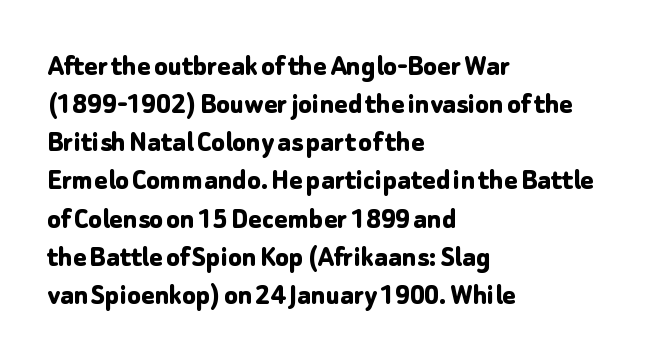
{"serif": "no", "italic": "no", "bold": "yes", "weight": "bold", "width": "normal", "stroke_contrast": "low", "x_height": "medium", "monospaced": "no", "underline": "no", "align": "left", "line_spacing_ratio": 1.23, "letter_spacing": "normal", "letter_spacing_em": 0.0, "glyph_px": 31}
